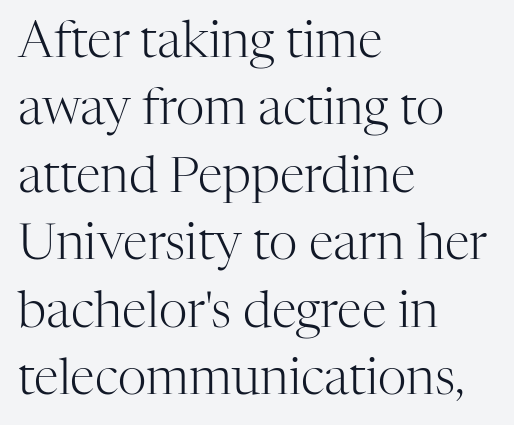
The image shows 50 px light serif type, upright; set left-aligned, normal line spacing (1.35x), normal letter spacing, not underlined; high stroke contrast and a medium x-height.
